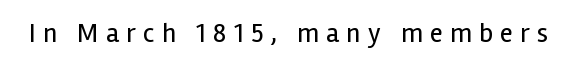
Unlike italic type, these characters show no tilt at all. Compared with typical body copy, the letter spacing here is much looser. Honestly, there is no underline to notice here at all. The passage shown is not bold in any degree.
